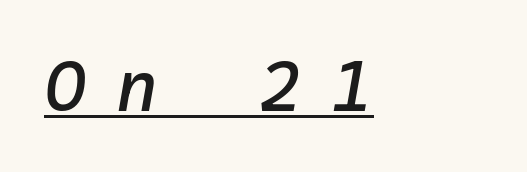
Q: Is the text italic (slanted)? A: Yes, it leans right by about 10 degrees.
Q: Is the text underlined? A: Yes.
Q: How is the paragraph aligned? A: Left-aligned.
Q: Is the spacing between letters normal or unusually wide? A: Unusually wide.
Q: Width (condensed, normal, or wide)? A: Normal.
Q: Stroke contrast? A: Low.
Q: x-height? A: Medium.
